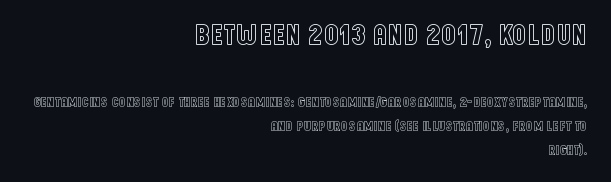
Q: Is the text italic (slanted)? A: No, it is upright.
Q: Is the text underlined? A: No.
Q: How is the paragraph aligned? A: Right-aligned.
Q: Is the spacing between letters normal or unusually wide? A: Normal.
Q: Which block of text is set in a larger size, the first (top) or the second (bottom)? A: The first (top) one.
Q: Width (condensed, normal, or wide)? A: Condensed.
Q: x-height? A: Large.
Q: Monospaced? A: No.
